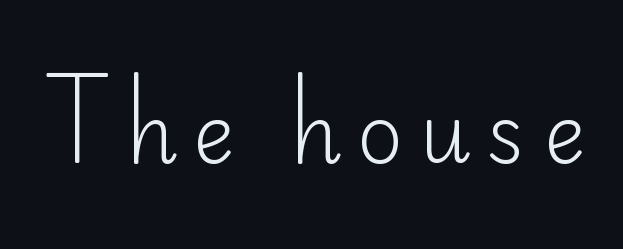
Q: Is the text bold? A: No.
Q: Is the text italic (slanted)? A: No, it is upright.
Q: Is the typeface a serif or a sans-serif typeface? A: Sans-serif.
Q: Is the text underlined? A: No.
Q: Width (condensed, normal, or wide)? A: Normal.
Q: Stroke contrast? A: Low.
Q: x-height? A: Small.
Q: Monospaced? A: No.
